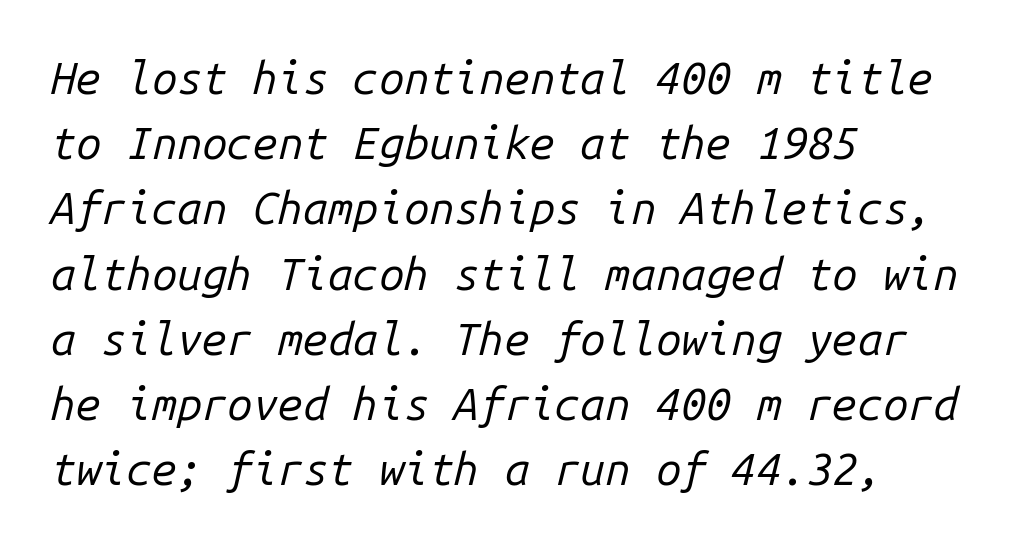
Q: Is the text bold? A: No.
Q: Is the text italic (slanted)? A: Yes, it leans right by about 14 degrees.
Q: Is the text underlined? A: No.
Q: How is the paragraph aligned? A: Left-aligned.
Q: Is the spacing between letters normal or unusually wide? A: Normal.
Q: Is the spacing between lines tight, normal or loose? A: Normal.
Q: Width (condensed, normal, or wide)? A: Normal.
Q: Stroke contrast? A: Low.
Q: x-height? A: Medium.
Q: Monospaced? A: Yes.
